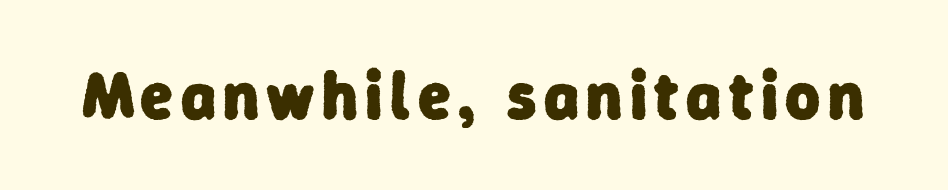
The image shows 67 px heavy sans-serif type; set not underlined; low stroke contrast and a medium x-height.
